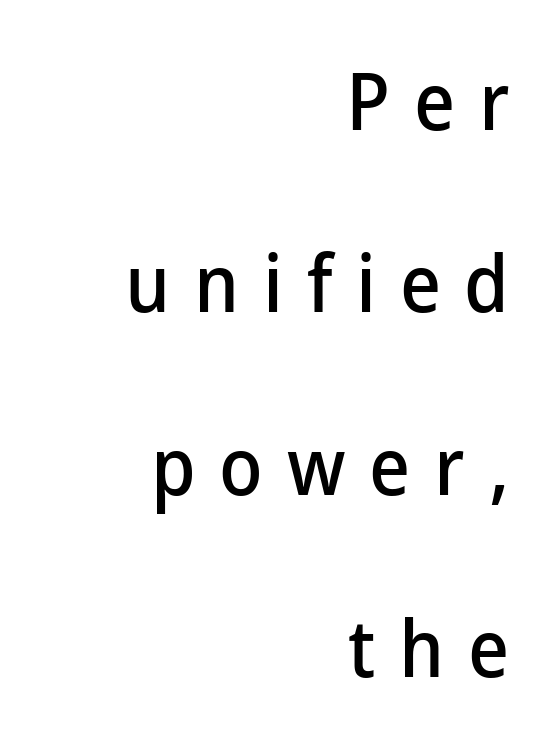
The image shows 79 px sans-serif type, upright; set right-aligned, loose line spacing (2.31x), unusually wide letter spacing (+0.3 em), not underlined; low stroke contrast and a medium x-height.
